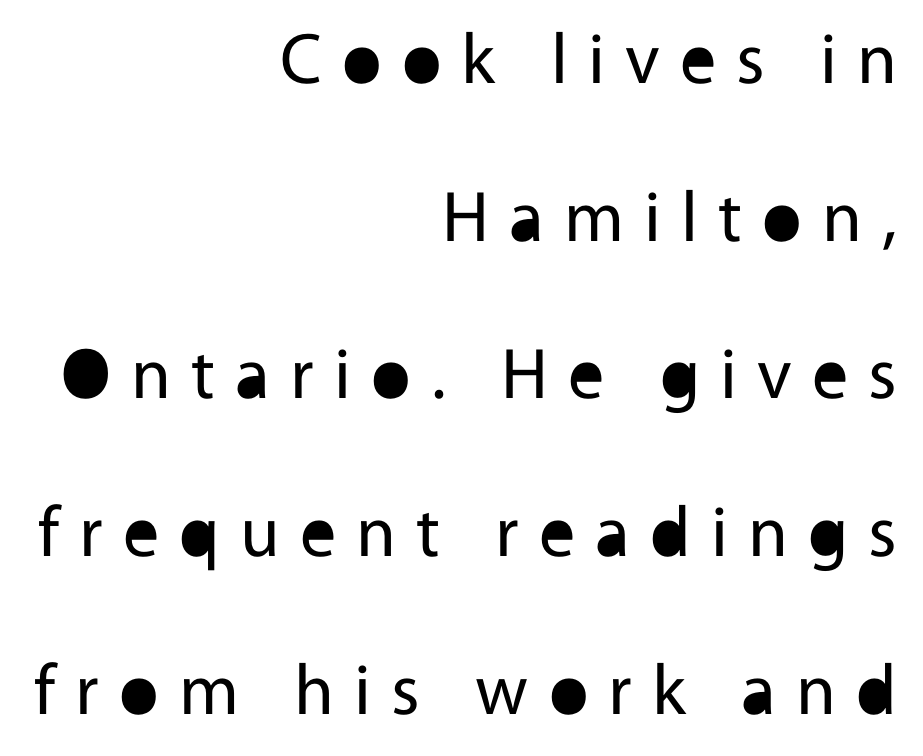
The image shows 72 px regular-weight sans-serif type, upright; set right-aligned, loose line spacing (2.19x), unusually wide letter spacing (+0.28 em), not underlined; a medium x-height.
